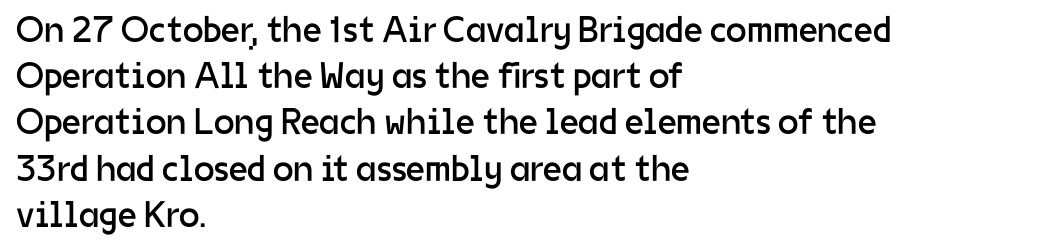
The image shows 37 px regular-weight sans-serif type, upright; set left-aligned, normal line spacing (1.25x), normal letter spacing, not underlined; low stroke contrast and a medium x-height.
